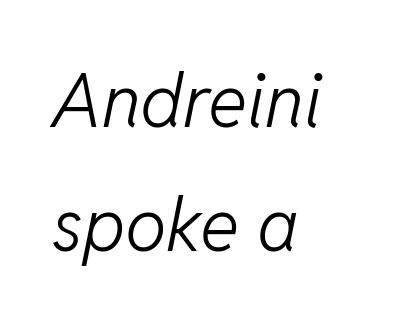
How are the letters spaced? Ordinarily, with no added tracking. Is this a heavy cut? Hardly; it is regular or lighter. The foot of each line stays bare and open. The typesetter chose a ragged-right arrangement here. What's the leading like? Ordinary, nothing unusual.
